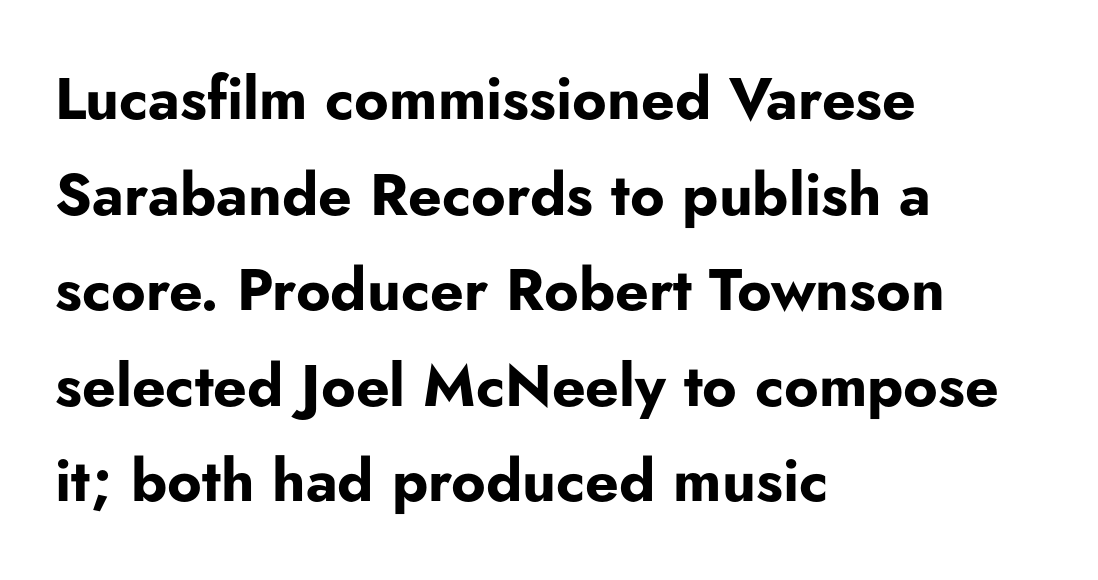
The image shows 59 px bold sans-serif type, upright; set left-aligned, normal line spacing (1.62x), normal letter spacing, not underlined; low stroke contrast and a small x-height.
